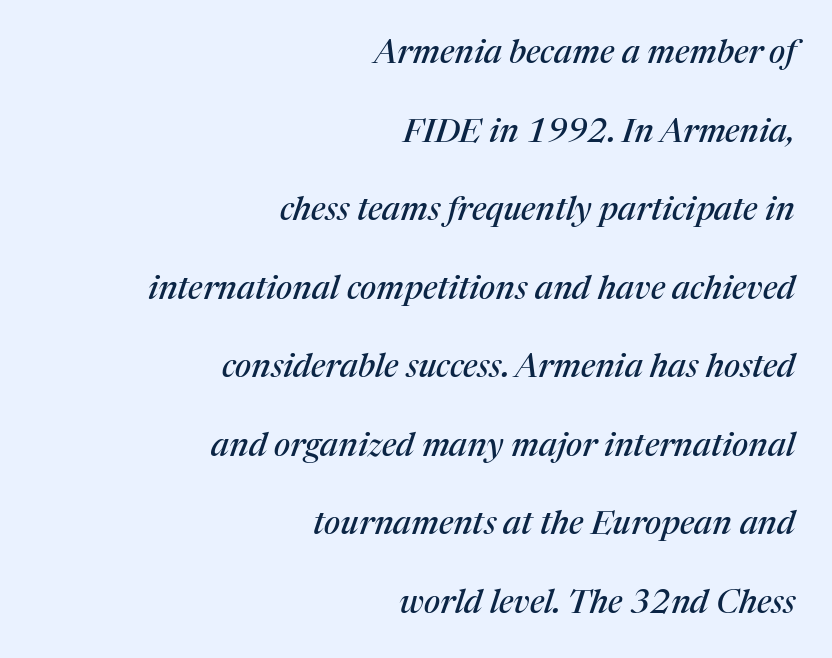
The image shows 33 px serif type, italic (leaning right); set right-aligned, loose line spacing (2.38x), normal letter spacing, not underlined; medium stroke contrast and a medium x-height.
